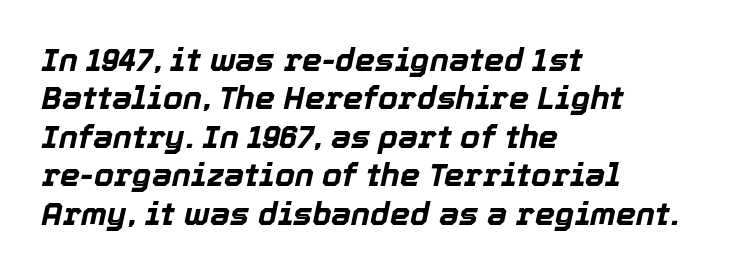
Q: Is the text bold? A: Yes.
Q: Is the text italic (slanted)? A: Yes, it leans right by about 12 degrees.
Q: Is the text underlined? A: No.
Q: How is the paragraph aligned? A: Left-aligned.
Q: Is the spacing between letters normal or unusually wide? A: Normal.
Q: Width (condensed, normal, or wide)? A: Normal.
Q: x-height? A: Medium.
Q: Monospaced? A: No.
